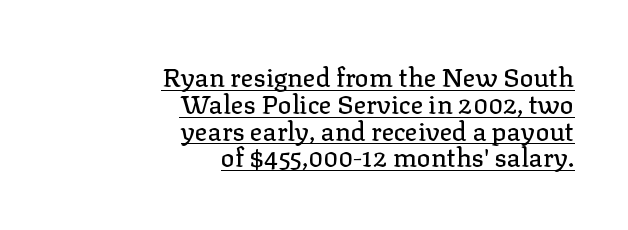
{"italic": "no", "underline": "yes", "align": "right", "line_spacing": "tight", "line_spacing_ratio": 1.03, "letter_spacing": "normal", "letter_spacing_em": 0.0, "glyph_px": 26}
